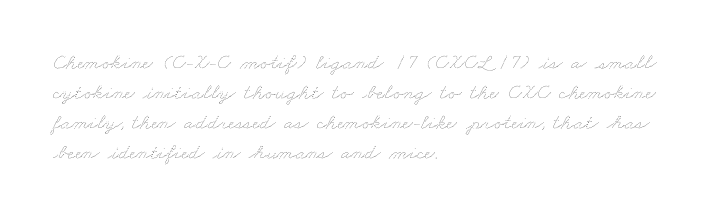
{"bold": "no", "underline": "no", "align": "left", "line_spacing": "normal", "line_spacing_ratio": 1.36, "letter_spacing": "normal", "letter_spacing_em": 0.0, "glyph_px": 22}
